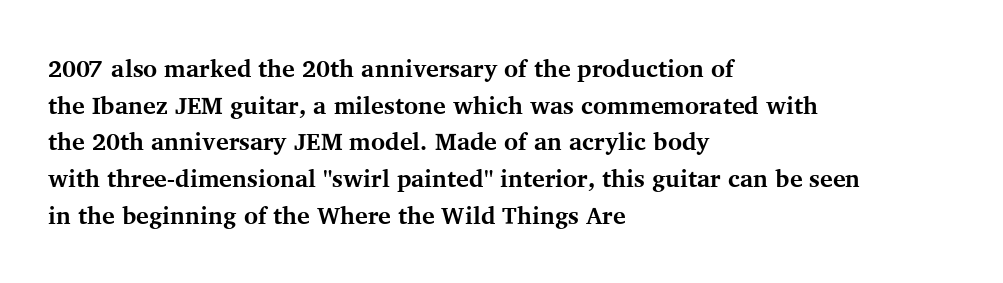
Q: Is the text bold? A: Yes.
Q: Is the text italic (slanted)? A: No, it is upright.
Q: Is the text underlined? A: No.
Q: How is the paragraph aligned? A: Left-aligned.
Q: Is the spacing between letters normal or unusually wide? A: Normal.
Q: Is the spacing between lines tight, normal or loose? A: Normal.
